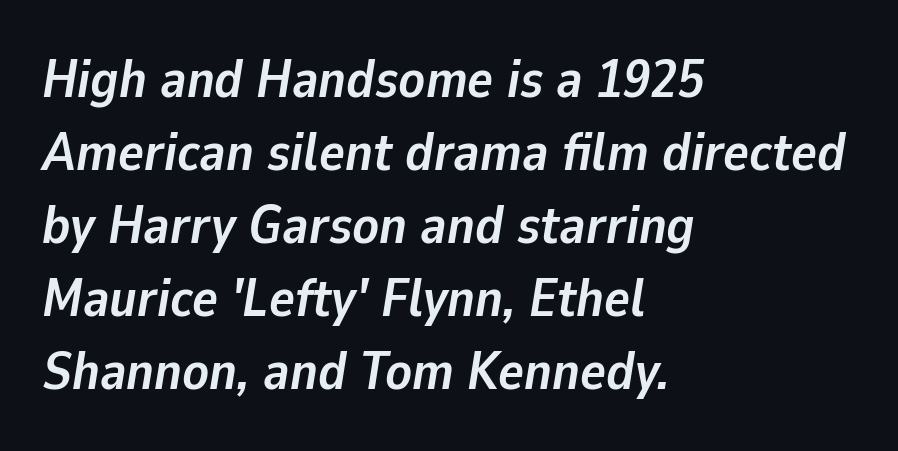
{"italic": "yes", "lean": "right", "slant_degrees": 9, "bold": "yes", "weight": "semibold", "width": "normal", "stroke_contrast": "low", "x_height": "medium", "monospaced": "no", "underline": "no", "align": "left", "line_spacing": "normal", "line_spacing_ratio": 1.35, "letter_spacing": "normal", "letter_spacing_em": 0.0, "glyph_px": 54}
